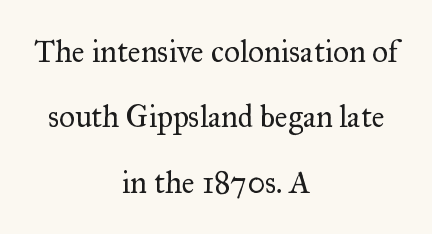
The image shows 31 px regular-weight serif type, upright; set centered, loose line spacing (2.11x), normal letter spacing, not underlined; medium stroke contrast and a small x-height.
